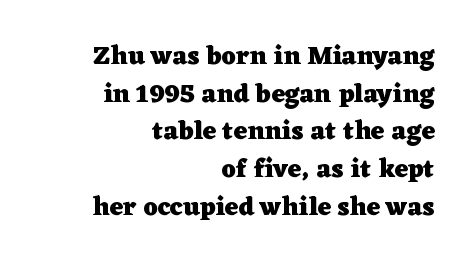
The words here are not underlined. The line-height multiplier appears to be the usual default. Casual observation: everything's shoved over to the right. Nope, not italic — everything's standing straight.
